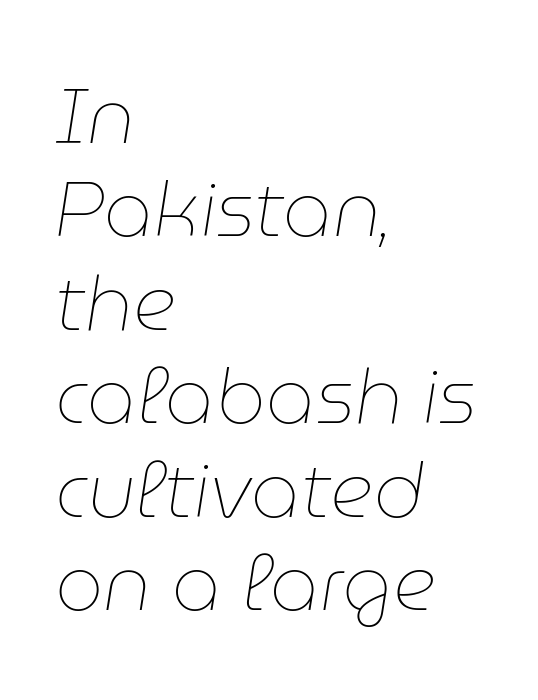
{"italic": "yes", "lean": "right", "slant_degrees": 9, "bold": "no", "weight": "thin", "width": "normal", "stroke_contrast": "low", "x_height": "medium", "monospaced": "no", "underline": "no", "align": "left", "line_spacing_ratio": 1.23, "letter_spacing": "normal", "letter_spacing_em": 0.0, "glyph_px": 76}
